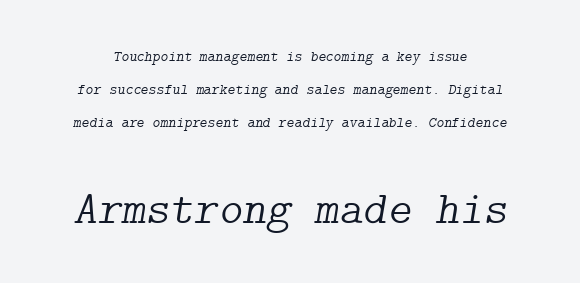
{"serif": "yes", "italic": "yes", "lean": "right", "slant_degrees": 9, "bold": "no", "weight": "light", "width": "normal", "stroke_contrast": "low", "x_height": "medium", "underline": "no", "line_spacing": "loose", "line_spacing_ratio": 2.21, "letter_spacing": "normal", "letter_spacing_em": 0.0, "larger_block": "second", "size_ratio": 3.07, "glyph_px": 46}
